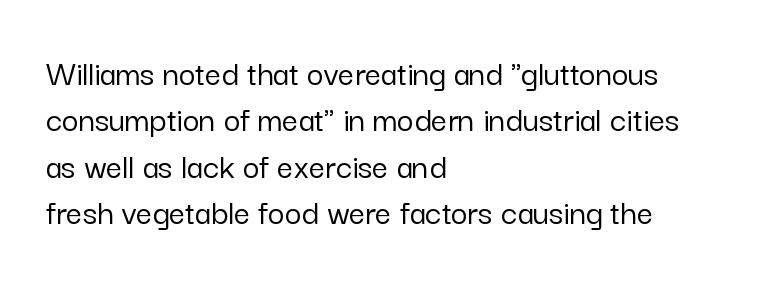
Q: Is the text italic (slanted)? A: No, it is upright.
Q: Is the typeface a serif or a sans-serif typeface? A: Sans-serif.
Q: Is the text underlined? A: No.
Q: How is the paragraph aligned? A: Left-aligned.
Q: Is the spacing between letters normal or unusually wide? A: Normal.
Q: Is the spacing between lines tight, normal or loose? A: Normal.
Q: Width (condensed, normal, or wide)? A: Normal.
Q: Stroke contrast? A: Low.
Q: x-height? A: Medium.
Q: Monospaced? A: No.
